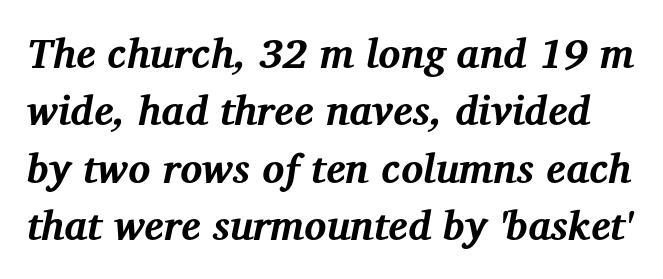
Q: Is the text bold? A: Yes.
Q: Is the text italic (slanted)? A: Yes, it leans right by about 12 degrees.
Q: Is the typeface a serif or a sans-serif typeface? A: Serif.
Q: Is the text underlined? A: No.
Q: Is the spacing between letters normal or unusually wide? A: Normal.
Q: Is the spacing between lines tight, normal or loose? A: Normal.
Q: Width (condensed, normal, or wide)? A: Normal.
Q: Stroke contrast? A: Medium.
Q: x-height? A: Medium.
Q: Monospaced? A: No.
